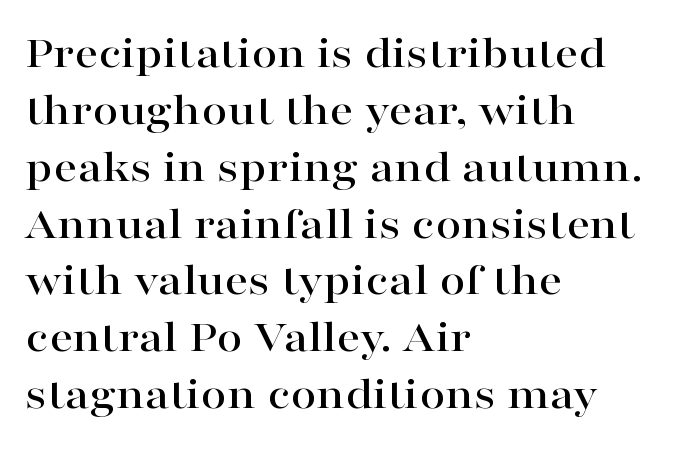
Q: Is the text italic (slanted)? A: No, it is upright.
Q: Is the typeface a serif or a sans-serif typeface? A: Serif.
Q: Is the text underlined? A: No.
Q: How is the paragraph aligned? A: Left-aligned.
Q: Is the spacing between letters normal or unusually wide? A: Normal.
Q: Width (condensed, normal, or wide)? A: Wide.
Q: Stroke contrast? A: High.
Q: x-height? A: Medium.
Q: Monospaced? A: No.
